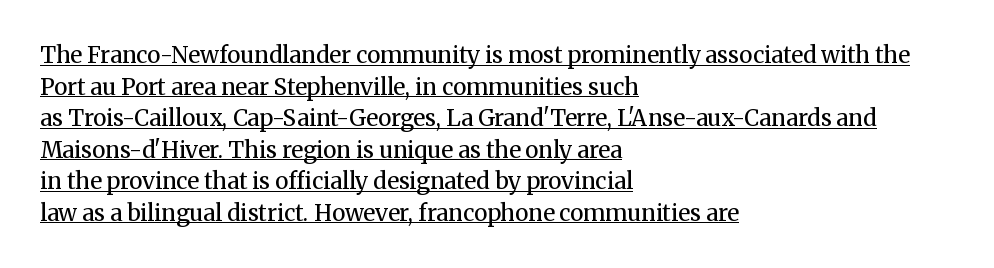
The image shows 23 px text type, upright; set left-aligned, normal line spacing (1.37x), normal letter spacing, underlined.
